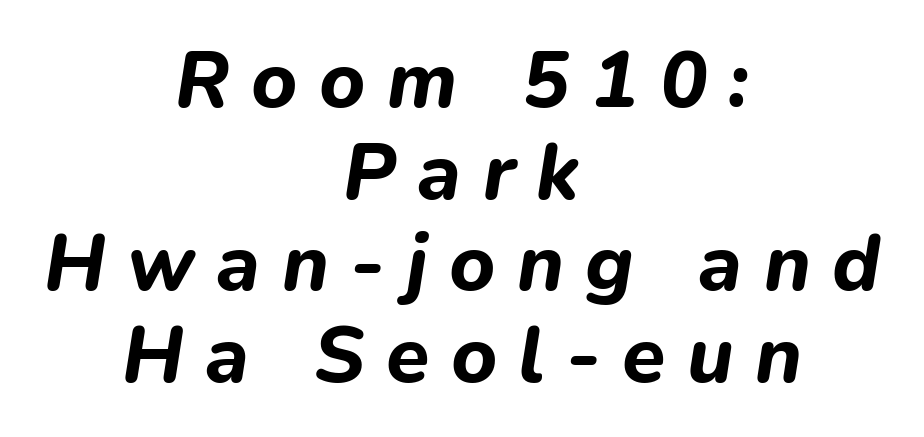
The paragraph shown floats in the horizontal middle. Does extra space separate the letters? Yes, quite a lot of it. The passage shown is emphatically bold. Glance below the letters and you will spot only blank space. The typography opts for an oblique posture over an upright one.
